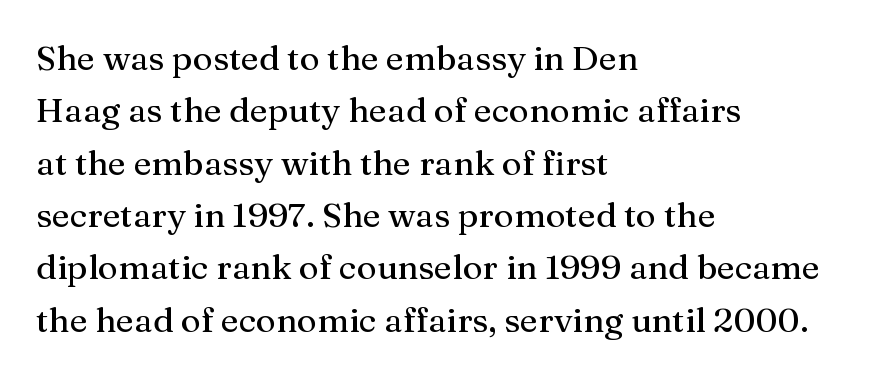
Is this a sans? No — the strokes have serifs. This sample has the flowing, uneven cadence of proportional lettering. Unlike italic type, these characters show no tilt at all. In terms of letterspacing, this is plain default setting.
